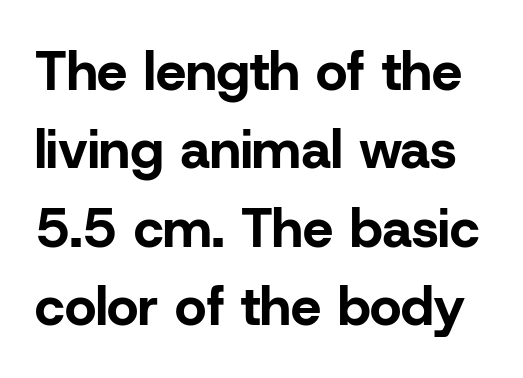
What kind of face is this? One without serifs — a sans. Notice how thick the strokes are: this is what a full bold looks like. Standard letterfit; no display-style spreading of the glyphs. Notice how the stems are strictly vertical — no italics here. Rows of type keep a routine distance in the vertical direction. A typesetter would call this proportional, since set widths differ per character.
